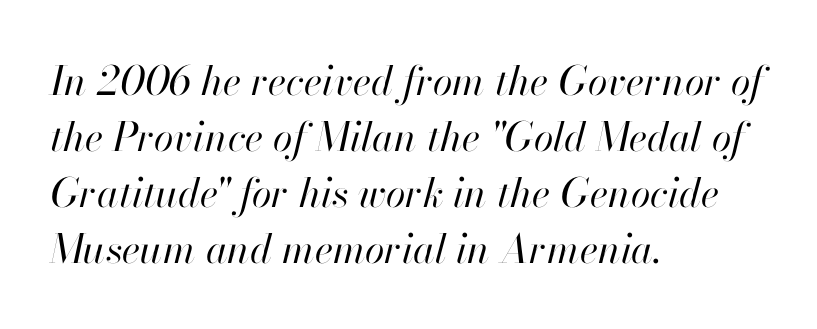
Q: Is the text bold? A: No.
Q: Is the text italic (slanted)? A: Yes, it leans right by about 13 degrees.
Q: Is the text underlined? A: No.
Q: How is the paragraph aligned? A: Left-aligned.
Q: Is the spacing between letters normal or unusually wide? A: Normal.
Q: Is the spacing between lines tight, normal or loose? A: Normal.
Q: Width (condensed, normal, or wide)? A: Normal.
Q: Stroke contrast? A: High.
Q: x-height? A: Small.
Q: Monospaced? A: No.
